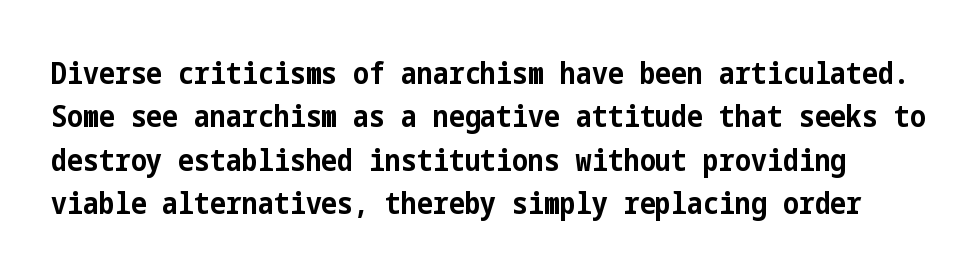
The image shows 30 px bold, condensed sans-serif type, upright; set normal line spacing (1.45x), normal letter spacing, not underlined; low stroke contrast and a medium x-height.
